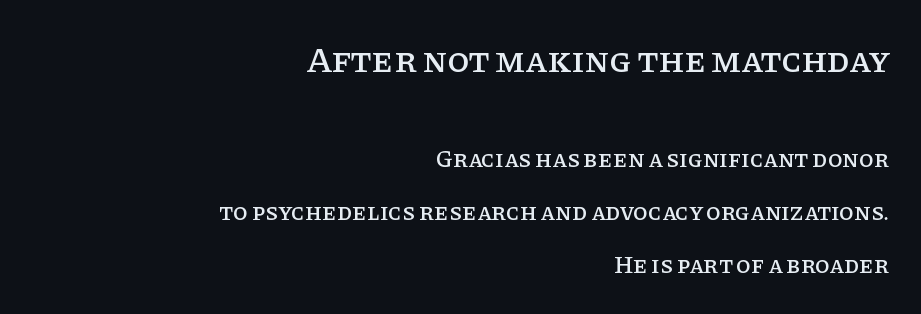
Serifs: yes, visible at the terminals of the letterforms. Block one is the big one; block two sits smaller underneath. Looks like regular typesetting: each glyph gets only the width it needs. In terms of leading, this rendering errs on the spacious side.
